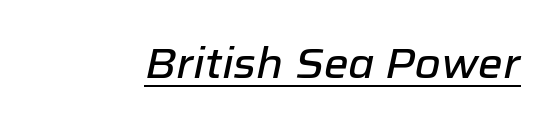
Q: Is the text italic (slanted)? A: Yes, it leans right by about 12 degrees.
Q: Is the text underlined? A: Yes.
Q: Is the spacing between letters normal or unusually wide? A: Normal.
Q: Width (condensed, normal, or wide)? A: Normal.
Q: Stroke contrast? A: Low.
Q: x-height? A: Medium.
Q: Monospaced? A: No.
